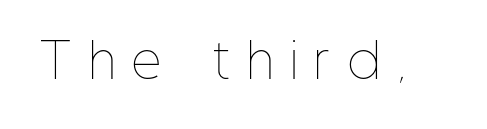
Q: Is the text bold? A: No.
Q: Is the text italic (slanted)? A: No, it is upright.
Q: Is the text underlined? A: No.
Q: Is the spacing between letters normal or unusually wide? A: Unusually wide.
Q: Width (condensed, normal, or wide)? A: Condensed.
Q: Stroke contrast? A: Low.
Q: x-height? A: Medium.
Q: Monospaced? A: No.
